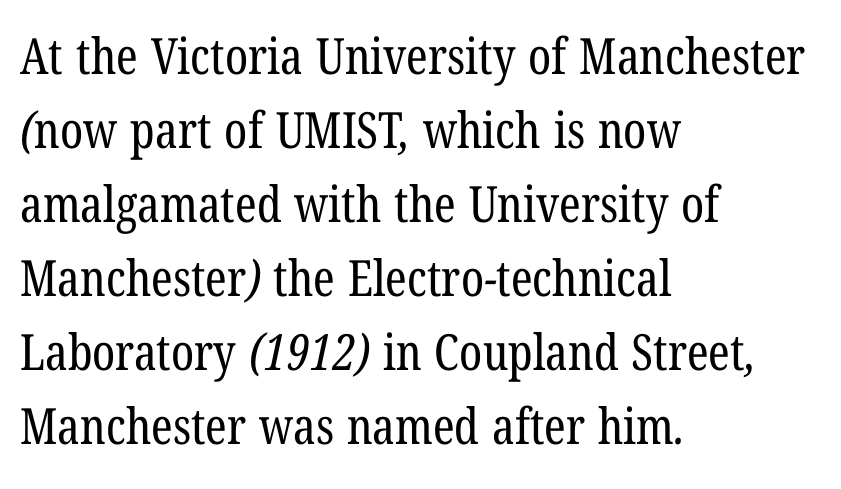
The image shows 50 px regular-weight, condensed serif type; set left-aligned, normal line spacing (1.48x), normal letter spacing, not underlined; low stroke contrast and a medium x-height.
